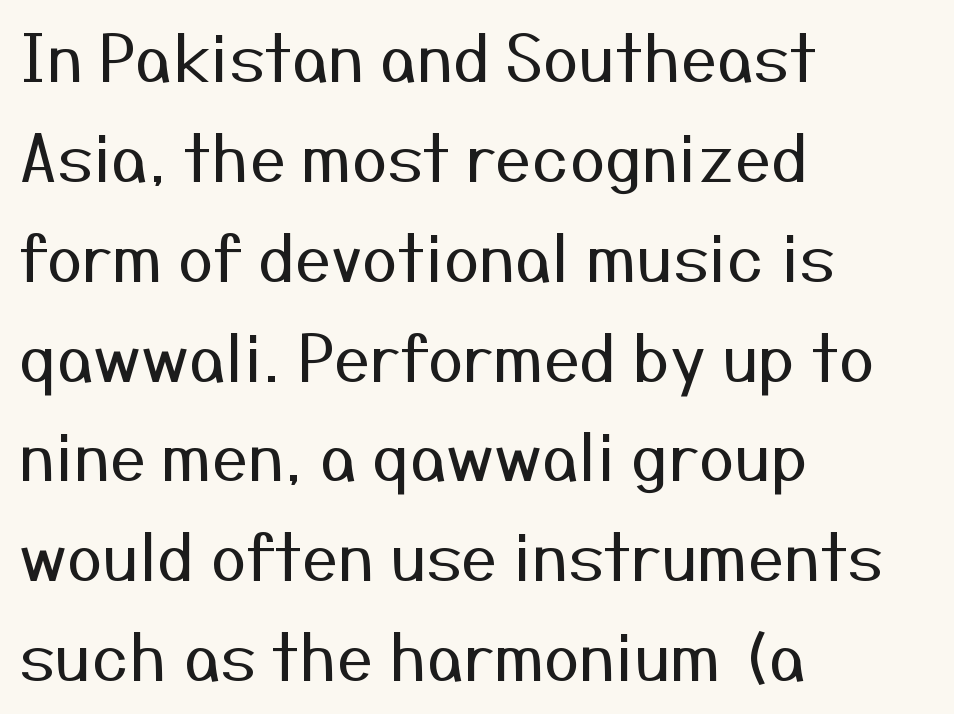
The image shows 64 px regular-weight sans-serif type, upright; set left-aligned, normal line spacing (1.56x), normal letter spacing, not underlined; medium stroke contrast and a medium x-height.
